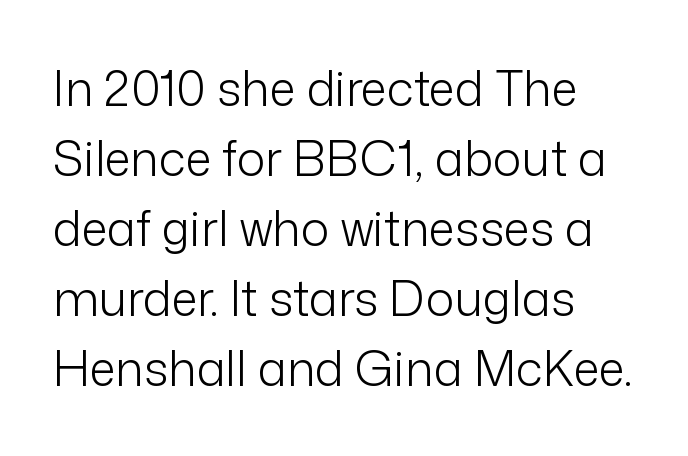
Evenly set lines give the paragraph a standard silhouette. The designer went with a sans here, leaving each stem footless. The zone under the glyphs is completely vacant. You could not count columns in this text — the font is proportionally spaced. Compared with typical body copy, the letter spacing here is the same. The type sits square on the baseline with zero lean.
